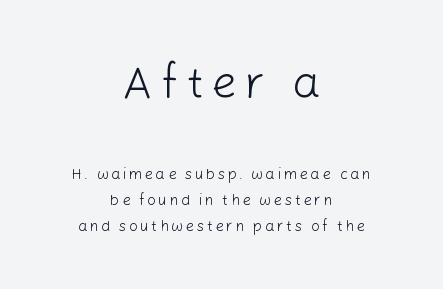
Think of a printed novel: that variable character pitch is what you see here. The setting favours the middle, as headings and verse often do. Serif or sans? Sans — the stroke terminals are bare. Size hierarchy here favors the leading block over the trailing one.
